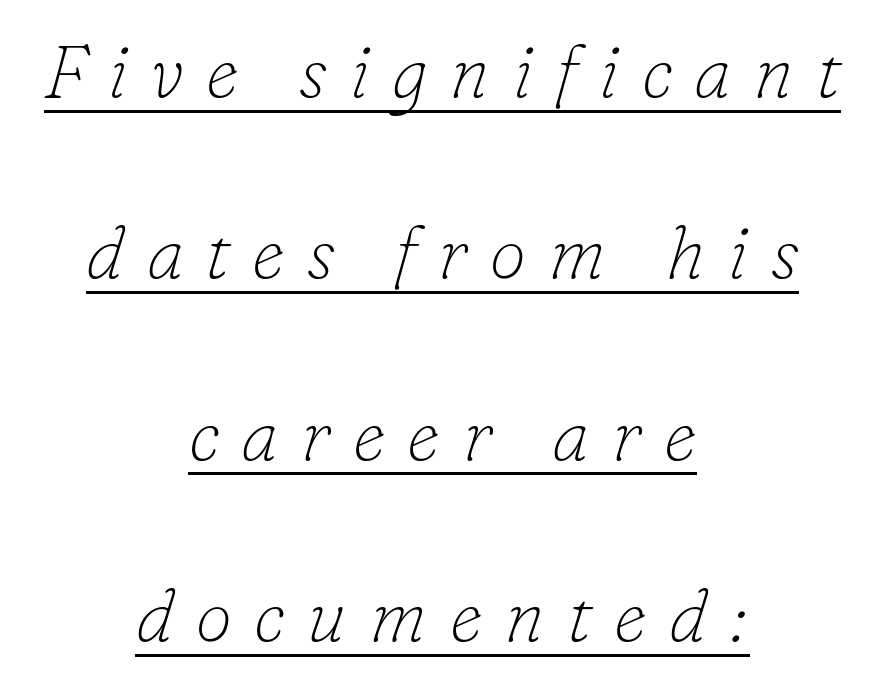
This rendering features underlined lettering. The rendering uses a large line-height, opening up the rows. Display-style spreading of the glyphs; the letterfit is very open. The letterforms sit at book weight or below. Style check: oblique. The rendering uses natural spacing where letterforms have individual widths.
